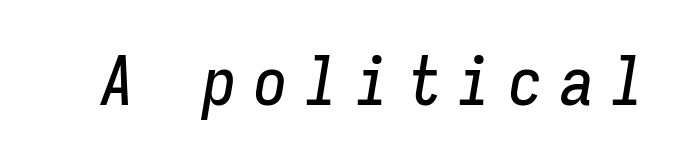
Students, note that the glyphs here are deliberately spaced far apart. The specimen reads as italic at a glance. Fixed-width glyphs throughout — classic coding-font behaviour. Check under the words: just untouched page.
